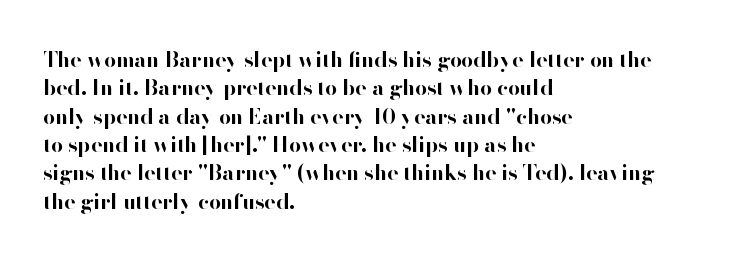
The image shows 21 px bold type, upright; set left-aligned, normal line spacing (1.35x), normal letter spacing, not underlined.
